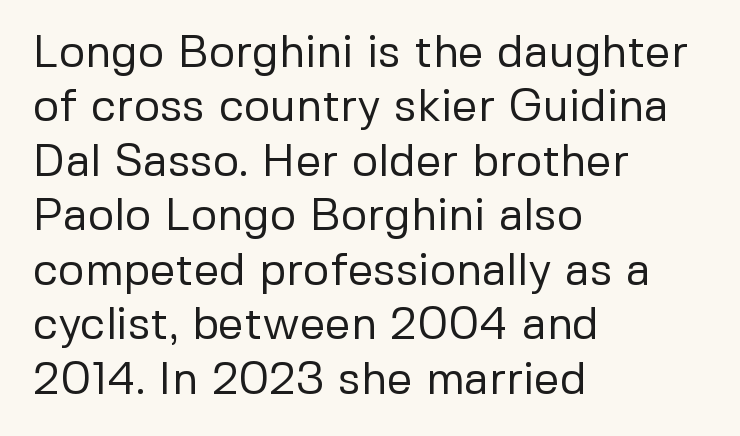
Q: Is the text bold? A: No.
Q: Is the text italic (slanted)? A: No, it is upright.
Q: Is the typeface a serif or a sans-serif typeface? A: Sans-serif.
Q: Is the text underlined? A: No.
Q: How is the paragraph aligned? A: Left-aligned.
Q: Is the spacing between letters normal or unusually wide? A: Normal.
Q: Width (condensed, normal, or wide)? A: Normal.
Q: Stroke contrast? A: Low.
Q: x-height? A: Medium.
Q: Monospaced? A: No.
